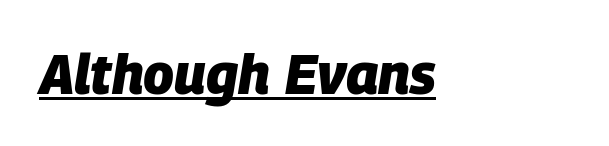
Italic: yes, the glyphs are oblique. Has an underline been added? It has. The lines in this sample share a left origin and differ only in where they stop. On the weight axis this lands at bold, roughly 700. Honestly, the letter spacing is just normal — you wouldn't notice it. Think of a printed novel: that variable character pitch is what you see here.
